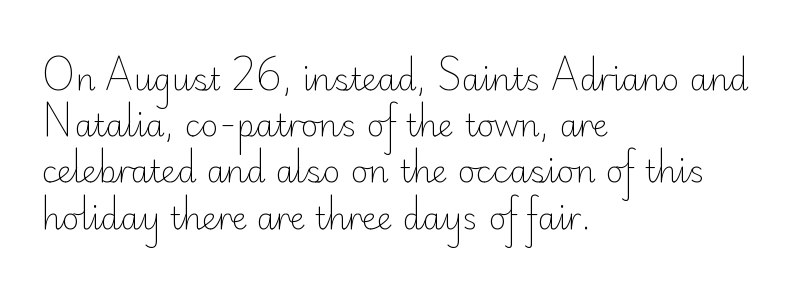
Q: Is the text bold? A: No.
Q: Is the text italic (slanted)? A: No, it is upright.
Q: Is the typeface a serif or a sans-serif typeface? A: Sans-serif.
Q: Is the text underlined? A: No.
Q: How is the paragraph aligned? A: Left-aligned.
Q: Is the spacing between letters normal or unusually wide? A: Normal.
Q: Is the spacing between lines tight, normal or loose? A: Normal.
Q: Width (condensed, normal, or wide)? A: Normal.
Q: Stroke contrast? A: Low.
Q: x-height? A: Small.
Q: Monospaced? A: No.
